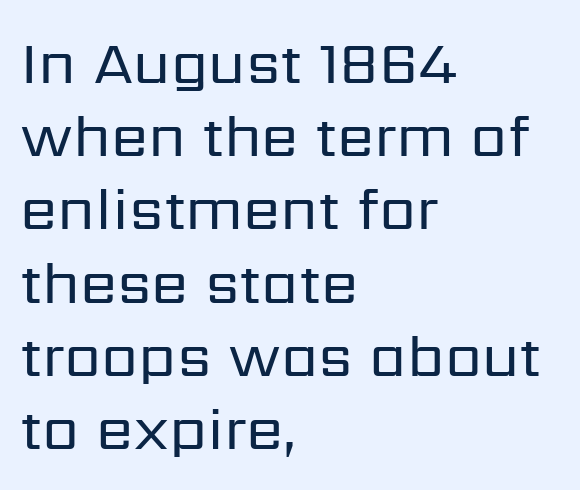
A quiet, ordinary-to-light weight characterises the typeface. Do the letters lean? They stand straight. Does extra space separate the letters? No, they use regular spacing. The space directly below the letters is spotless.
